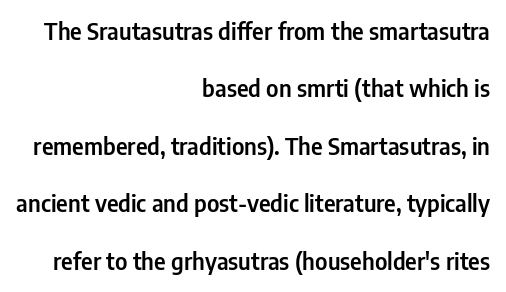
Each line ends at the same right margin while the left side varies. Quick note: interline space is abundant. Bare-footed words on every line. The gaps between neighbouring characters are ordinary and unremarkable. If you drew a line through each stem, it would be perfectly vertical.
